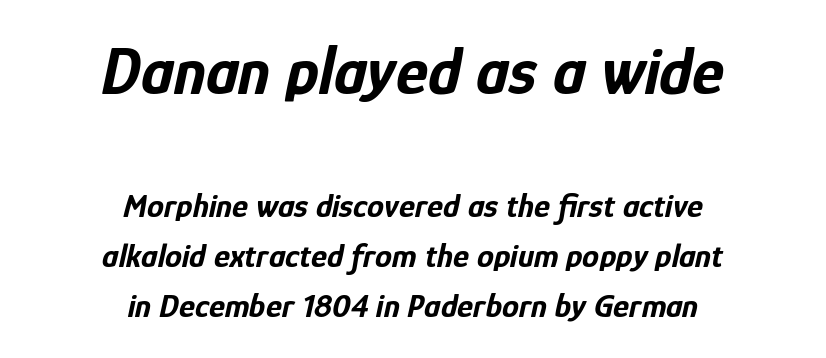
Q: Is the text bold? A: Yes.
Q: Is the text italic (slanted)? A: Yes, it leans right by about 12 degrees.
Q: Is the text underlined? A: No.
Q: How is the paragraph aligned? A: Centered.
Q: Is the spacing between letters normal or unusually wide? A: Normal.
Q: Is the spacing between lines tight, normal or loose? A: Normal.
Q: Which block of text is set in a larger size, the first (top) or the second (bottom)? A: The first (top) one.
Q: Width (condensed, normal, or wide)? A: Condensed.
Q: Stroke contrast? A: Low.
Q: x-height? A: Medium.
Q: Monospaced? A: No.
